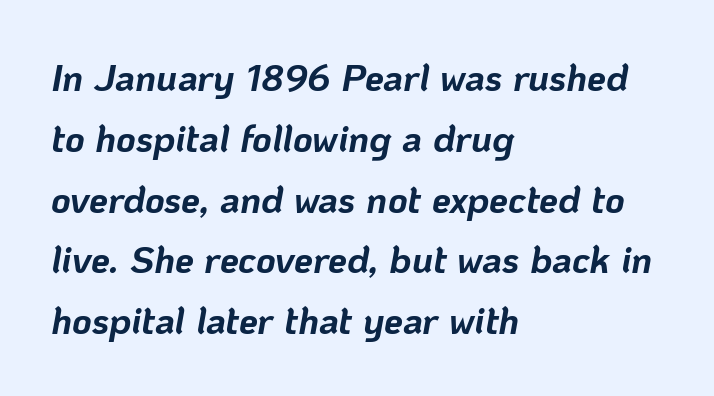
The image shows 38 px bold type, italic (leaning right); set left-aligned, normal line spacing (1.6x), normal letter spacing, not underlined; low stroke contrast and a medium x-height.
